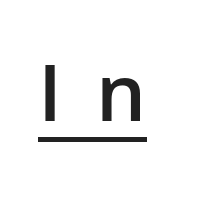
{"serif": "no", "italic": "no", "bold": "semi", "weight": "semibold", "width": "normal", "stroke_contrast": "low", "x_height": "medium", "monospaced": "no", "underline": "yes", "letter_spacing": "wide", "letter_spacing_em": 0.43, "glyph_px": 79}
